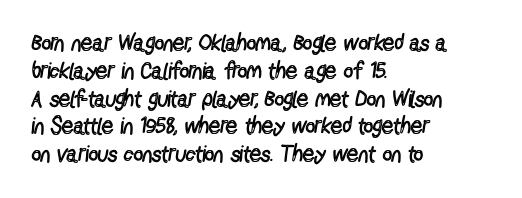
The image shows 23 px text type; set left-aligned, line spacing 1.21x, normal letter spacing, not underlined.
